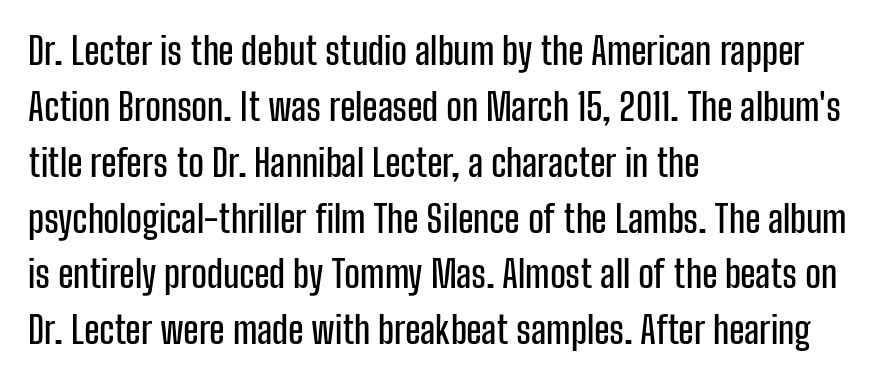
{"serif": "no", "italic": "no", "width": "condensed", "stroke_contrast": "low", "x_height": "medium", "monospaced": "no", "underline": "no", "align": "left", "line_spacing": "normal", "line_spacing_ratio": 1.51, "letter_spacing": "normal", "letter_spacing_em": 0.0, "glyph_px": 37}
